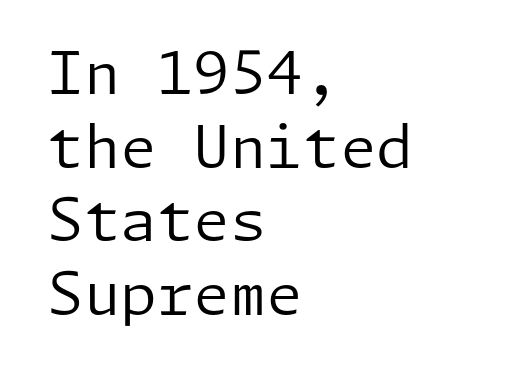
{"serif": "no", "italic": "no", "bold": "no", "weight": "regular", "width": "normal", "stroke_contrast": "low", "x_height": "medium", "underline": "no", "align": "left", "line_spacing": "normal", "line_spacing_ratio": 1.25, "letter_spacing": "normal", "letter_spacing_em": 0.0, "glyph_px": 59}
